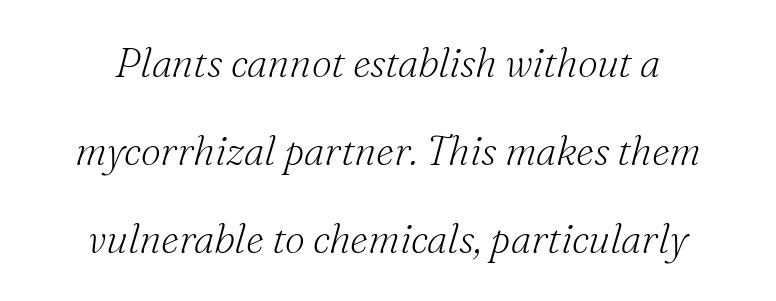
Each row of text sits above clean, open space. The specimen reads as italic at a glance. Unbolded letterforms with no extra heft. Here the designer chose a conventional face with non-uniform glyph widths. The space between consecutive lines is lavish.
